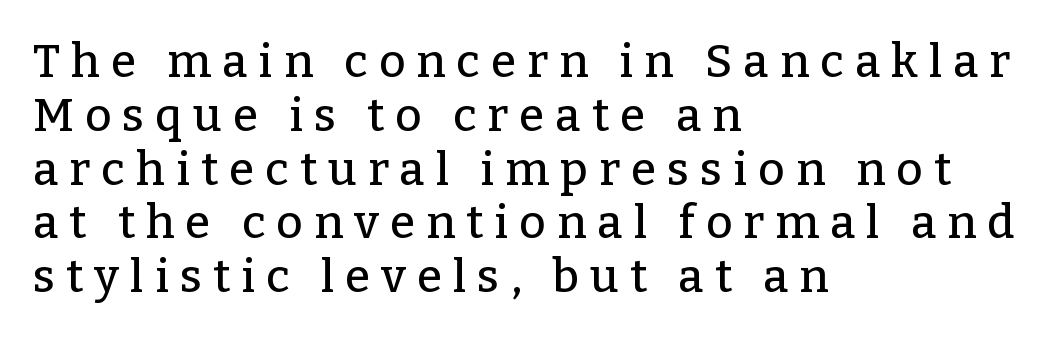
{"serif": "yes", "italic": "no", "width": "normal", "stroke_contrast": "low", "x_height": "medium", "monospaced": "no", "underline": "no", "align": "left", "line_spacing_ratio": 1.17, "letter_spacing": "wide", "letter_spacing_em": 0.24, "glyph_px": 46}
